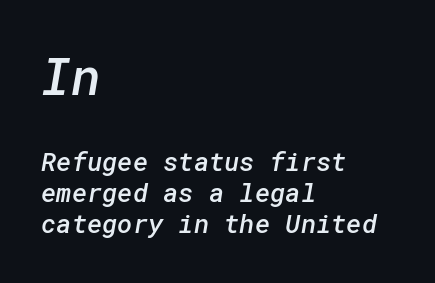
The image shows 51 px semibold sans-serif type; set left-aligned, line spacing 1.2x, normal letter spacing, not underlined; the first (top) block is 1.96x larger; low stroke contrast and a medium x-height.
